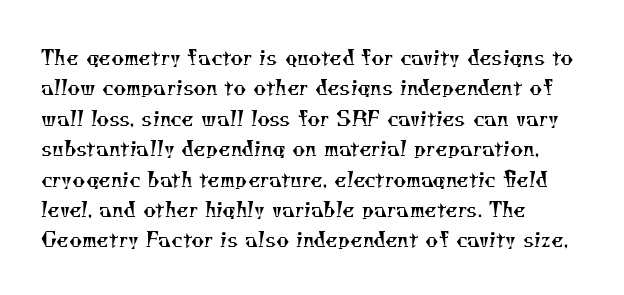
Q: Is the text bold? A: No.
Q: Is the text underlined? A: No.
Q: How is the paragraph aligned? A: Left-aligned.
Q: Is the spacing between letters normal or unusually wide? A: Normal.
Q: Is the spacing between lines tight, normal or loose? A: Normal.
